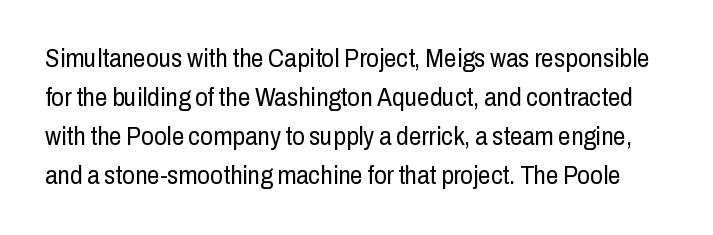
Q: Is the text bold? A: No.
Q: Is the text italic (slanted)? A: No, it is upright.
Q: Is the text underlined? A: No.
Q: Is the spacing between letters normal or unusually wide? A: Normal.
Q: Is the spacing between lines tight, normal or loose? A: Normal.
